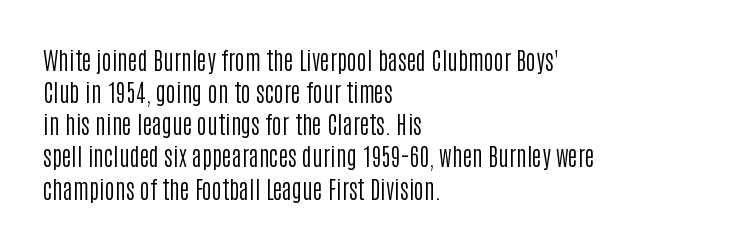
The image shows 24 px text type, upright; set left-aligned, normal line spacing (1.34x), normal letter spacing, not underlined.
